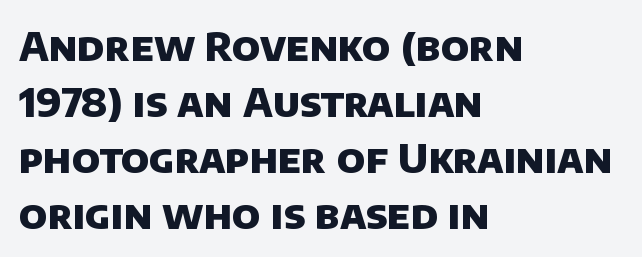
Stroke thickness is high; the sample reads as a true bold. In CSS terms this would be text-align: left. Spacing verdict: proportional, widths tailored to each character. In terms of leading, this rendering sits right in the middle. Bare-footed words on every line. Observe the absence of serifs on each vertical stroke in this sample.
